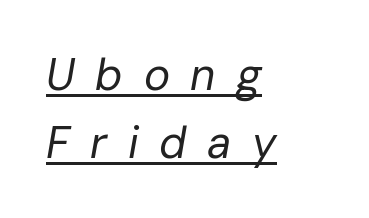
Horizontally, the lines are justified to the leading edge only. Think of a printed novel: that variable character pitch is what you see here. Letter spacing: wide. The lettering tilts uniformly, giving the passage an italic look. The characters are drawn with everyday or finer stroke widths.
